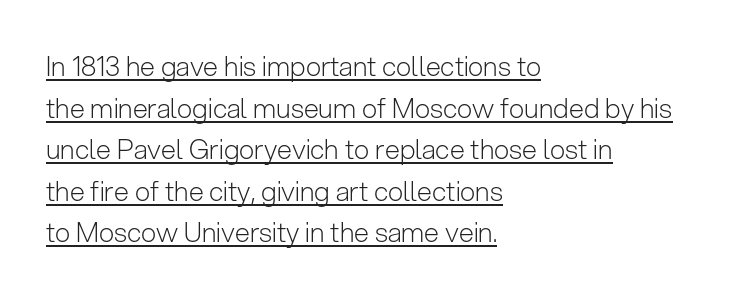
Q: Is the text bold? A: No.
Q: Is the text italic (slanted)? A: No, it is upright.
Q: Is the text underlined? A: Yes.
Q: How is the paragraph aligned? A: Left-aligned.
Q: Is the spacing between letters normal or unusually wide? A: Normal.
Q: Is the spacing between lines tight, normal or loose? A: Normal.
